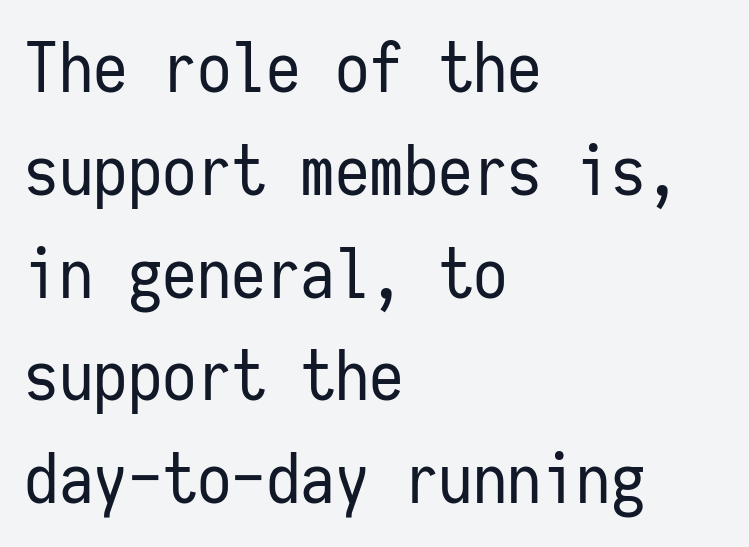
Q: Is the text bold? A: No.
Q: Is the text italic (slanted)? A: No, it is upright.
Q: Is the typeface a serif or a sans-serif typeface? A: Sans-serif.
Q: Is the text underlined? A: No.
Q: How is the paragraph aligned? A: Left-aligned.
Q: Is the spacing between letters normal or unusually wide? A: Normal.
Q: Is the spacing between lines tight, normal or loose? A: Normal.
Q: Width (condensed, normal, or wide)? A: Condensed.
Q: Stroke contrast? A: Low.
Q: x-height? A: Medium.
Q: Monospaced? A: Yes.
